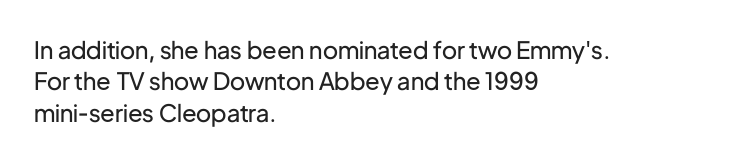
What stands out about the letter spacing? Nothing — it is the standard amount. Unmarked baselines from the first word to the last. The rendering anchors every line to the left-hand side. Regarding leading, the lines here are spaced in the standard way. Compared with a typical body face, this is equally light or lighter still. In terms of posture, this sample is upright.
